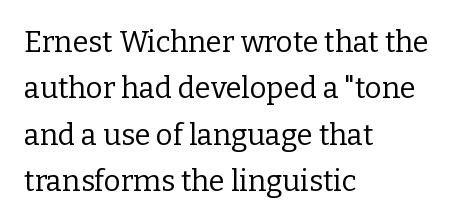
Q: Is the text bold? A: No.
Q: Is the text italic (slanted)? A: No, it is upright.
Q: Is the typeface a serif or a sans-serif typeface? A: Serif.
Q: Is the text underlined? A: No.
Q: How is the paragraph aligned? A: Left-aligned.
Q: Is the spacing between letters normal or unusually wide? A: Normal.
Q: Is the spacing between lines tight, normal or loose? A: Normal.
Q: Width (condensed, normal, or wide)? A: Normal.
Q: Stroke contrast? A: Low.
Q: x-height? A: Medium.
Q: Monospaced? A: No.
